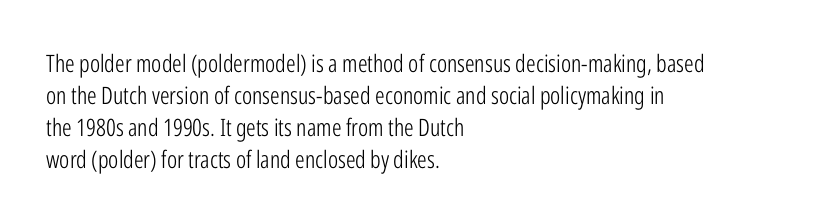
{"italic": "no", "bold": "no", "underline": "no", "align": "left", "line_spacing": "normal", "line_spacing_ratio": 1.33, "letter_spacing": "normal", "letter_spacing_em": 0.0, "glyph_px": 24}
